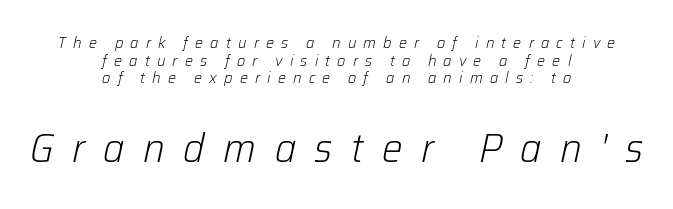
Is the stroke heavy? The answer is a plain regular-or-lighter. Alignment: centered. The specimen reads as italic at a glance. The line-height multiplier appears low, near solid setting. Descenders are the only things crossing below the line. Honestly, the letter spacing is so wide it's the main thing you notice.
